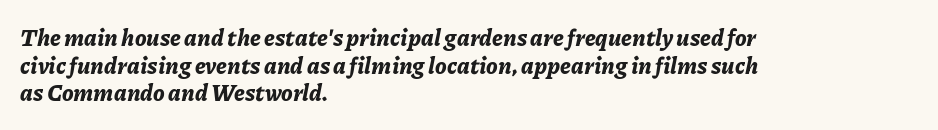
The image shows 23 px bold type, italic (leaning right); set left-aligned, line spacing 1.2x, normal letter spacing, not underlined.
